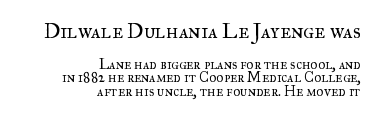
{"italic": "no", "bold": "no", "underline": "no", "align": "right", "line_spacing": "tight", "line_spacing_ratio": 0.96, "letter_spacing": "normal", "letter_spacing_em": 0.0, "larger_block": "first", "size_ratio": 1.5, "glyph_px": 21}
